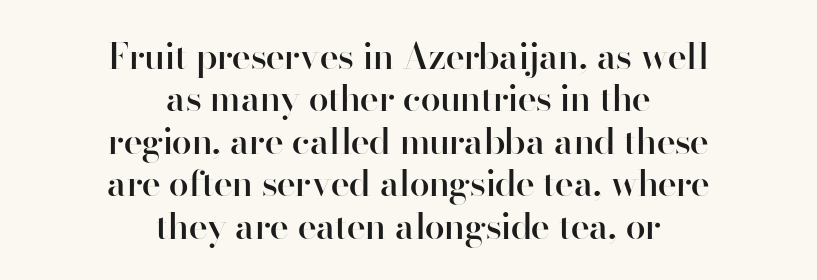
The image shows 36 px semibold sans-serif type, upright; set centered, line spacing 1.18x, normal letter spacing, not underlined; high stroke contrast and a small x-height.
